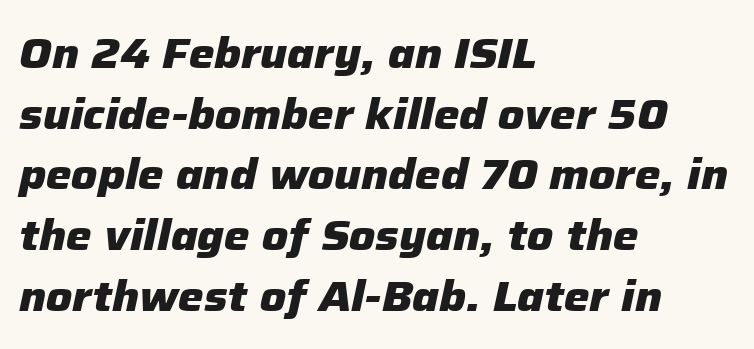
Q: Is the text bold? A: Yes.
Q: Is the text italic (slanted)? A: Yes, it leans right by about 12 degrees.
Q: Is the text underlined? A: No.
Q: How is the paragraph aligned? A: Left-aligned.
Q: Is the spacing between letters normal or unusually wide? A: Normal.
Q: Is the spacing between lines tight, normal or loose? A: Normal.
Q: Width (condensed, normal, or wide)? A: Normal.
Q: Stroke contrast? A: Low.
Q: x-height? A: Medium.
Q: Monospaced? A: No.
